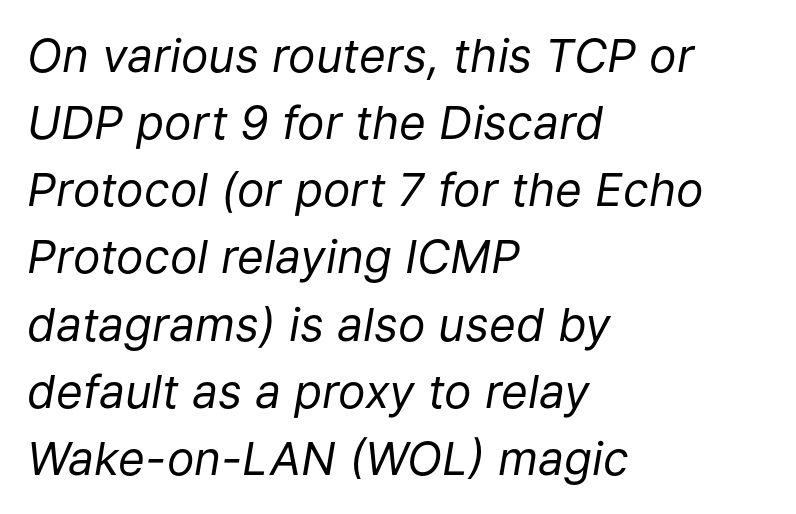
{"italic": "yes", "lean": "right", "slant_degrees": 9, "bold": "no", "weight": "regular", "width": "normal", "stroke_contrast": "low", "x_height": "medium", "monospaced": "no", "underline": "no", "align": "left", "line_spacing": "normal", "line_spacing_ratio": 1.46, "letter_spacing": "normal", "letter_spacing_em": 0.0, "glyph_px": 46}
